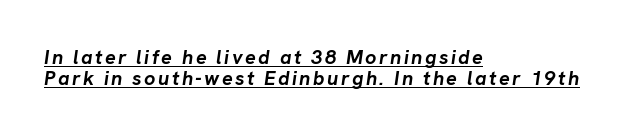
{"italic": "yes", "lean": "right", "slant_degrees": 8, "bold": "yes", "underline": "yes", "align": "left", "line_spacing": "tight", "line_spacing_ratio": 1.06, "glyph_px": 20}
